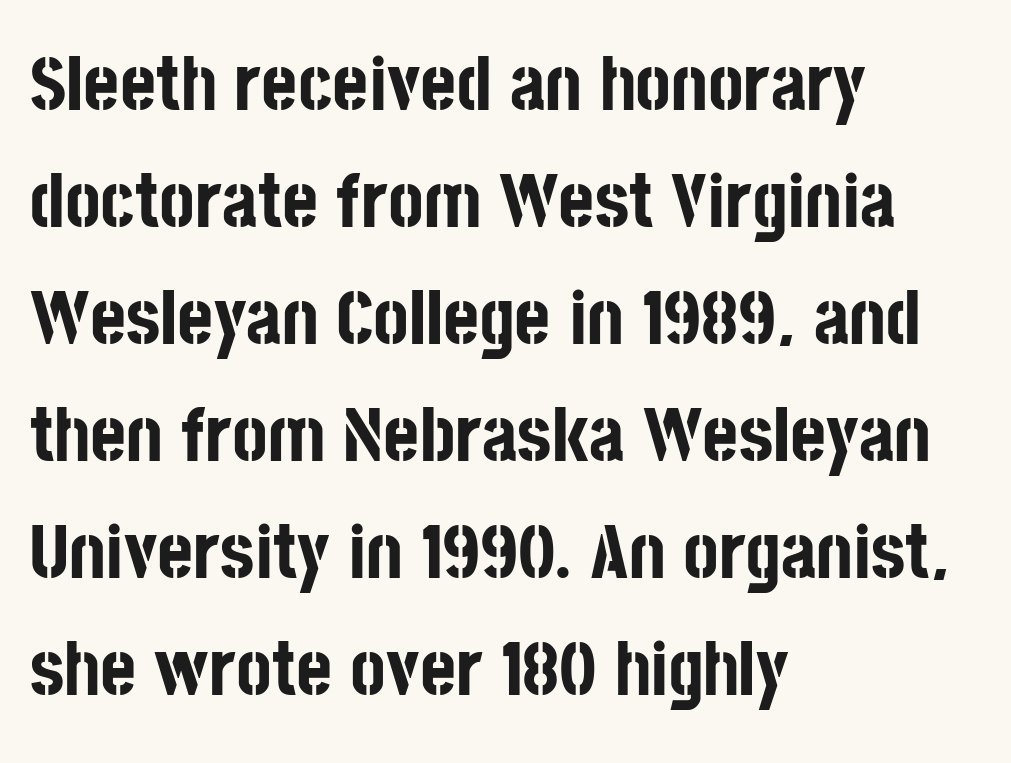
Each word holds together tightly as a unit, with standard inter-letter gaps. The typography opts for an upright posture over an oblique one. The designer went with a sans here, leaving each stem footless. Think of a printed novel: that variable character pitch is what you see here.
